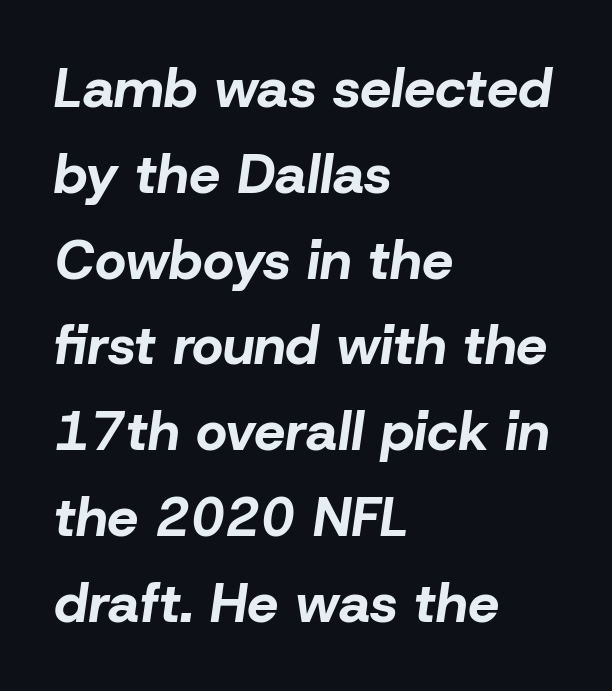
The image shows 55 px bold type, italic (leaning right); set left-aligned, normal line spacing (1.56x), normal letter spacing, not underlined; low stroke contrast and a medium x-height.
